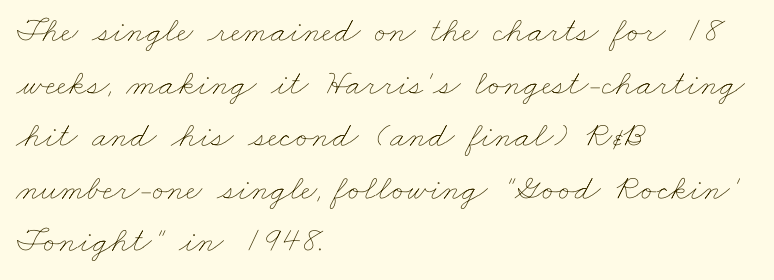
Interline gaps are of average width in this sample. The horizontal fit of the characters is conventional and even. Proportional: the letters do not fall into vertical columns. The typesetting does not lean heavy: it is not bold.
